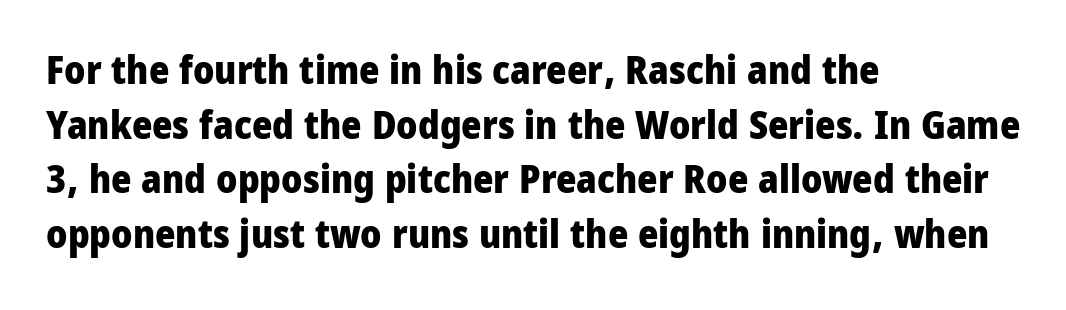
Is there any slant? The stems are plumb. Default kerning and tracking; the words read as compact shapes. Glance below the letters and you will spot only blank space. The lines are quadded left. The block of text has a typical density, with ordinary space between rows.
